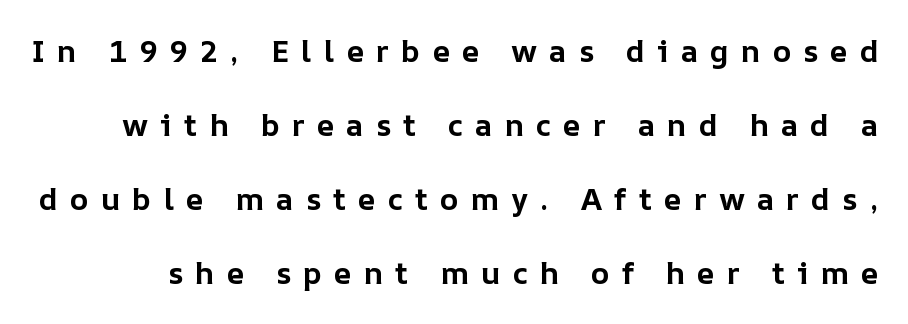
The image shows 31 px bold type, upright; set loose line spacing (2.39x), unusually wide letter spacing (+0.38 em), not underlined; low stroke contrast and a medium x-height.
